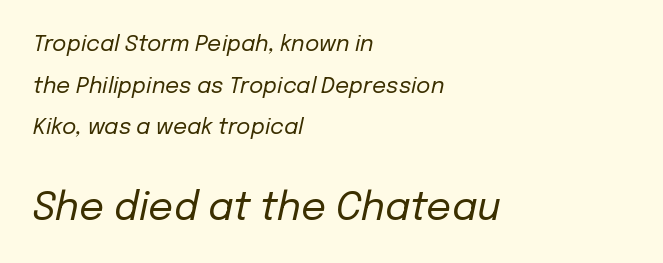
Q: Is the text bold? A: No.
Q: Is the text italic (slanted)? A: Yes, it leans right by about 12 degrees.
Q: Is the text underlined? A: No.
Q: How is the paragraph aligned? A: Left-aligned.
Q: Is the spacing between letters normal or unusually wide? A: Normal.
Q: Which block of text is set in a larger size, the first (top) or the second (bottom)? A: The second (bottom) one.
Q: Width (condensed, normal, or wide)? A: Normal.
Q: Stroke contrast? A: Low.
Q: x-height? A: Medium.
Q: Monospaced? A: No.
